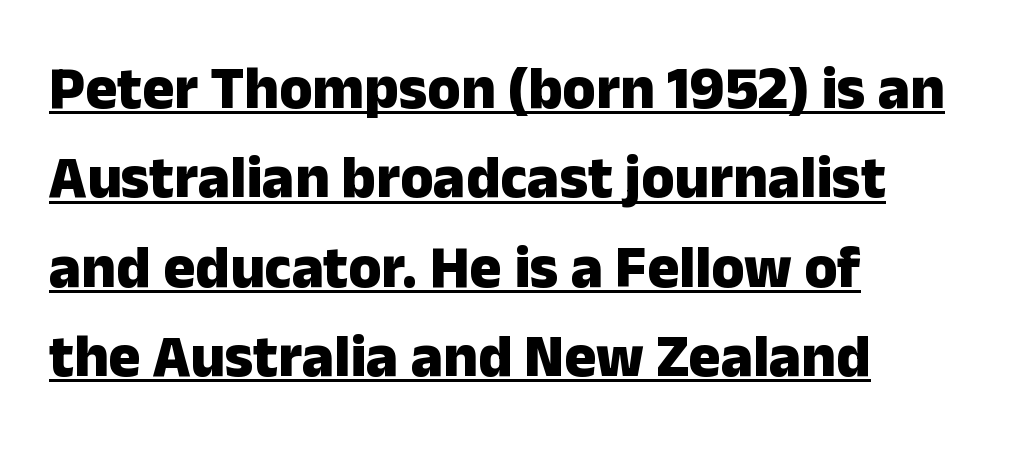
{"serif": "no", "italic": "no", "bold": "yes", "weight": "heavy", "width": "normal", "stroke_contrast": "low", "x_height": "medium", "monospaced": "no", "underline": "yes", "align": "left", "line_spacing": "normal", "line_spacing_ratio": 1.49, "letter_spacing": "normal", "letter_spacing_em": 0.0, "glyph_px": 60}
